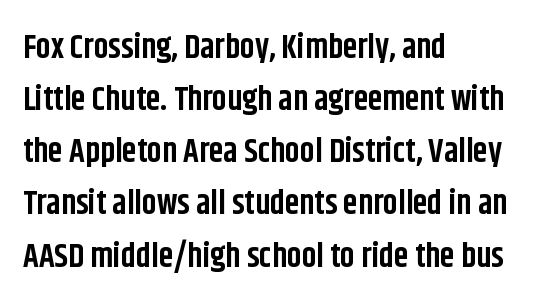
{"serif": "no", "italic": "no", "bold": "yes", "weight": "bold", "width": "condensed", "stroke_contrast": "low", "x_height": "large", "monospaced": "no", "underline": "no", "align": "left", "line_spacing": "normal", "line_spacing_ratio": 1.58, "letter_spacing": "normal", "letter_spacing_em": 0.0, "glyph_px": 33}
